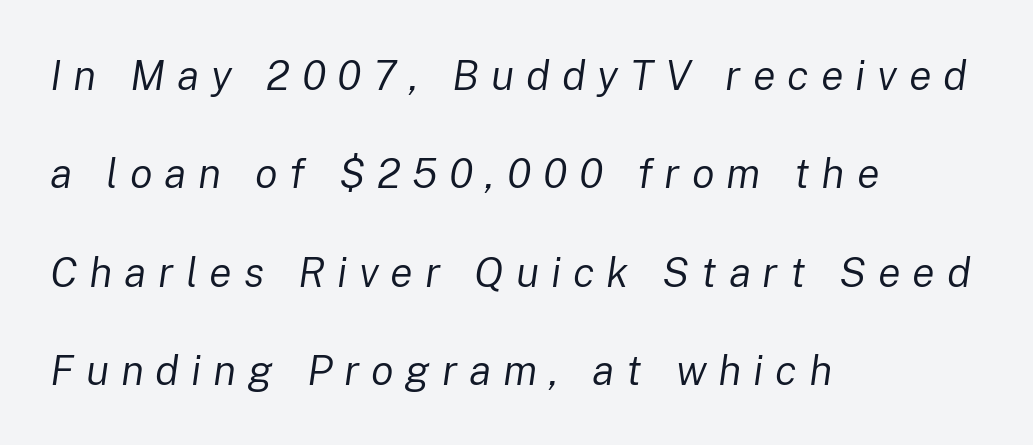
{"italic": "yes", "lean": "right", "slant_degrees": 8, "bold": "no", "weight": "regular", "width": "normal", "stroke_contrast": "low", "x_height": "medium", "monospaced": "no", "underline": "no", "align": "left", "line_spacing": "loose", "line_spacing_ratio": 2.34, "letter_spacing": "wide", "letter_spacing_em": 0.28, "glyph_px": 42}
